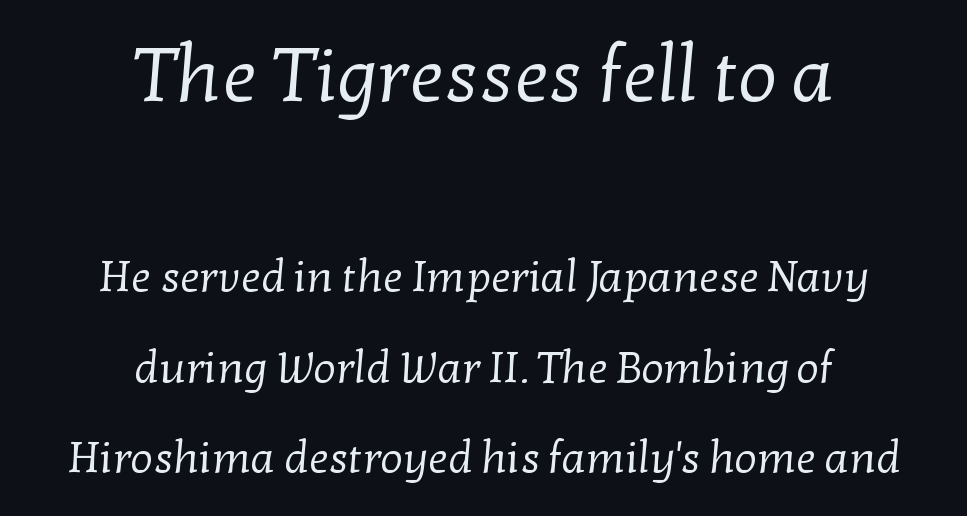
Q: Is the text bold? A: No.
Q: Is the typeface a serif or a sans-serif typeface? A: Serif.
Q: Is the text underlined? A: No.
Q: How is the paragraph aligned? A: Centered.
Q: Is the spacing between letters normal or unusually wide? A: Normal.
Q: Is the spacing between lines tight, normal or loose? A: Loose.
Q: Which block of text is set in a larger size, the first (top) or the second (bottom)? A: The first (top) one.
Q: Width (condensed, normal, or wide)? A: Normal.
Q: Stroke contrast? A: Low.
Q: x-height? A: Medium.
Q: Monospaced? A: No.
